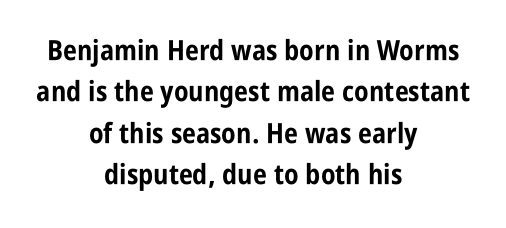
Q: Is the text bold? A: Yes.
Q: Is the text italic (slanted)? A: No, it is upright.
Q: Is the typeface a serif or a sans-serif typeface? A: Sans-serif.
Q: Is the text underlined? A: No.
Q: How is the paragraph aligned? A: Centered.
Q: Is the spacing between letters normal or unusually wide? A: Normal.
Q: Is the spacing between lines tight, normal or loose? A: Normal.
Q: Width (condensed, normal, or wide)? A: Condensed.
Q: Stroke contrast? A: Low.
Q: x-height? A: Large.
Q: Monospaced? A: No.
